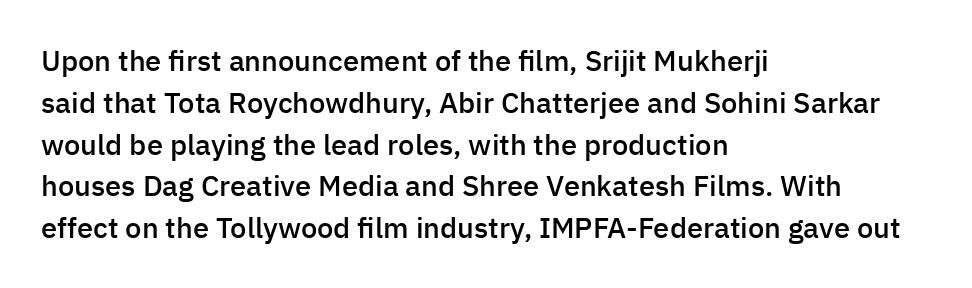
The image shows 29 px semibold sans-serif type, upright; set left-aligned, normal line spacing (1.44x), normal letter spacing, not underlined; low stroke contrast and a medium x-height.
